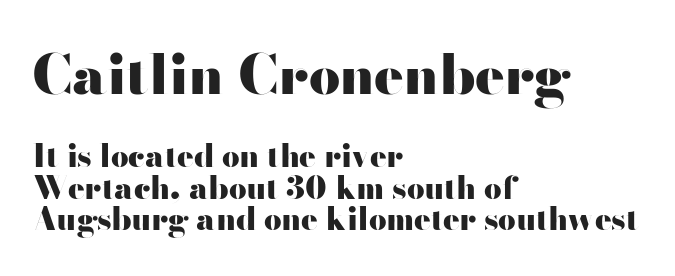
The block sitting higher on the canvas is the one with enlarged characters. The specimen omits any rule beneath the text block's lines. Layout note: lines flush left. If you measured baseline to baseline, you'd find a short distance.
